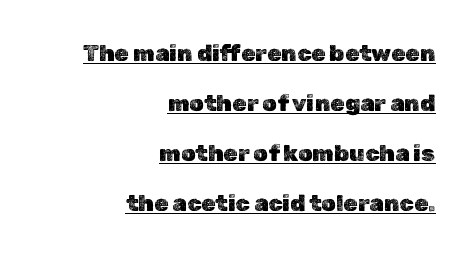
The image shows 23 px text type, upright; set right-aligned, loose line spacing (2.18x), normal letter spacing, underlined.
